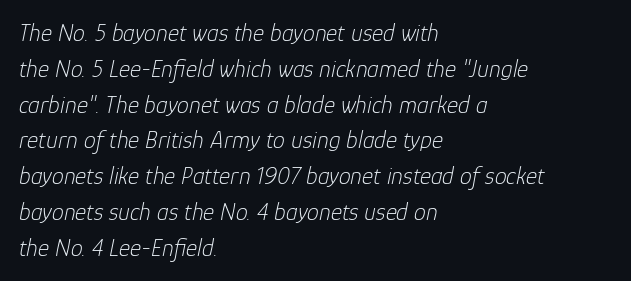
{"italic": "yes", "lean": "right", "slant_degrees": 12, "bold": "no", "underline": "no", "align": "left", "line_spacing": "normal", "line_spacing_ratio": 1.49, "letter_spacing": "normal", "letter_spacing_em": 0.0, "glyph_px": 24}
